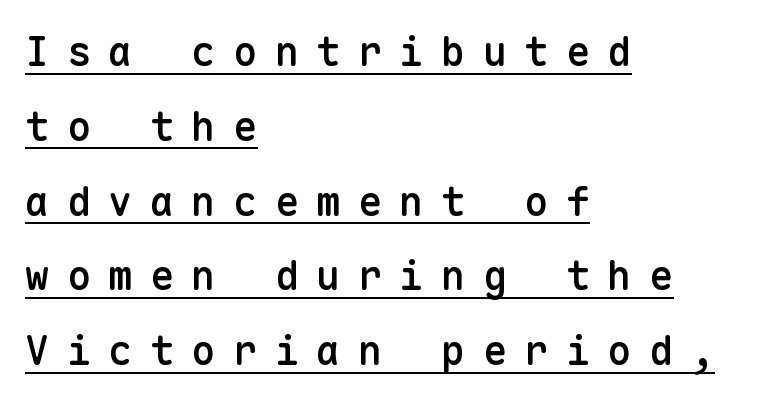
{"serif": "no", "italic": "no", "bold": "semi", "weight": "semibold", "width": "normal", "stroke_contrast": "low", "x_height": "medium", "monospaced": "yes", "underline": "yes", "align": "left", "line_spacing_ratio": 1.87, "letter_spacing": "wide", "letter_spacing_em": 0.44, "glyph_px": 40}
